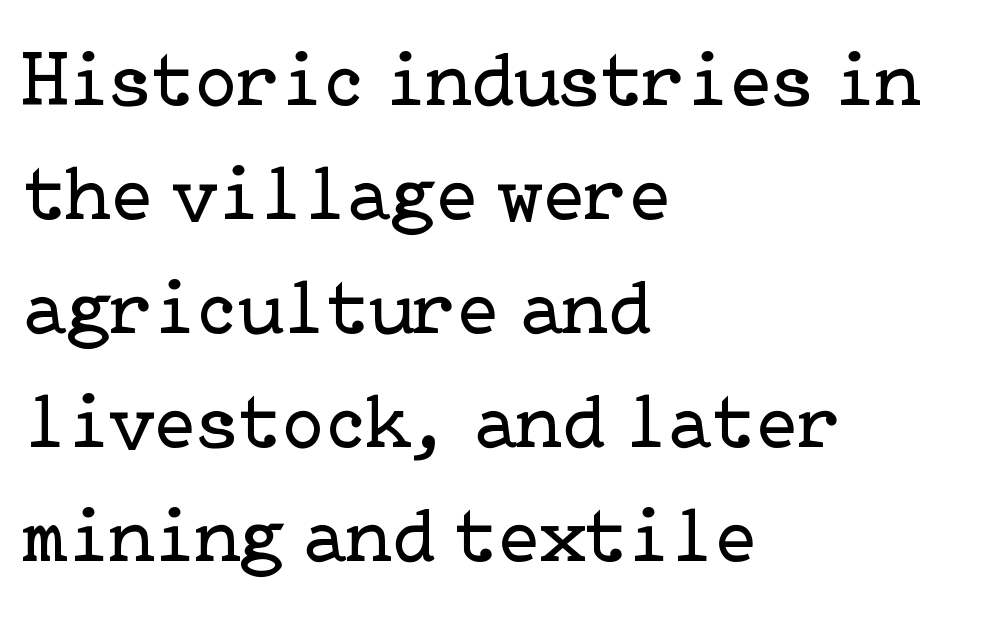
Do the letters lean? They stand straight. Notice how the passage keeps a crisp vertical edge on the left only. The zone under the glyphs is completely vacant. Regular leading. Think standard paragraph weight, or any step lighter than that. You could call the tracking neutral — neither tight nor loose.
